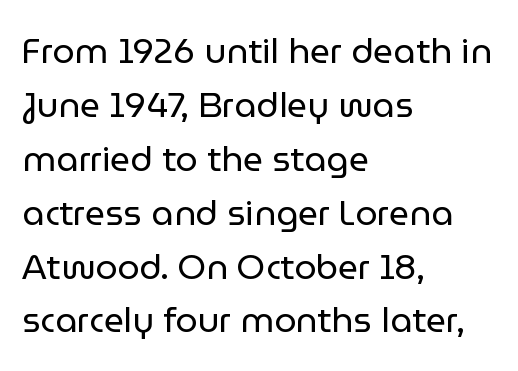
The glyphs are unaccompanied by any horizontal stroke below them. Regarding serifs, this sample does without them. The designer left line spacing at the default. What stands out about the letter spacing? Nothing — it is the standard amount. Each letter keeps its own natural width here, so spacing adapts to shape. These lines stack with their left ends in a neat column.
